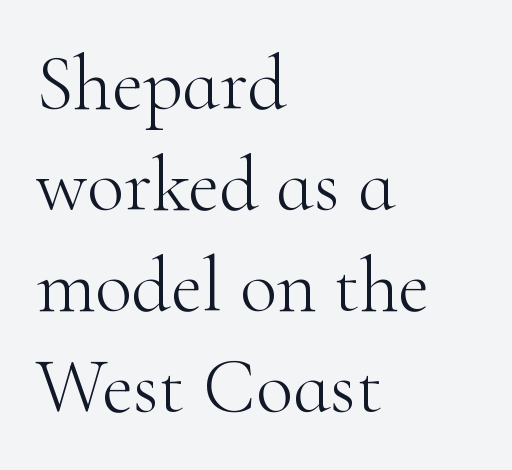
Q: Is the text bold? A: No.
Q: Is the text italic (slanted)? A: No, it is upright.
Q: Is the typeface a serif or a sans-serif typeface? A: Serif.
Q: Is the text underlined? A: No.
Q: How is the paragraph aligned? A: Left-aligned.
Q: Is the spacing between letters normal or unusually wide? A: Normal.
Q: Is the spacing between lines tight, normal or loose? A: Normal.
Q: Width (condensed, normal, or wide)? A: Normal.
Q: Stroke contrast? A: High.
Q: x-height? A: Small.
Q: Monospaced? A: No.
